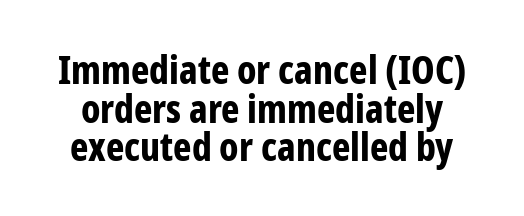
The image shows 39 px bold, condensed sans-serif type, upright; set tight line spacing (0.99x), normal letter spacing, not underlined; low stroke contrast and a medium x-height.
